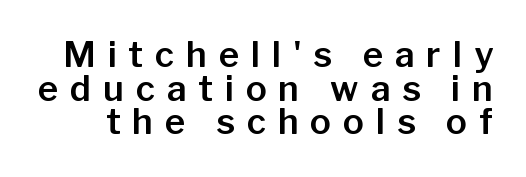
Q: Is the text italic (slanted)? A: No, it is upright.
Q: Is the typeface a serif or a sans-serif typeface? A: Sans-serif.
Q: Is the text underlined? A: No.
Q: Is the spacing between letters normal or unusually wide? A: Unusually wide.
Q: Is the spacing between lines tight, normal or loose? A: Tight.
Q: Width (condensed, normal, or wide)? A: Normal.
Q: Stroke contrast? A: Low.
Q: x-height? A: Medium.
Q: Monospaced? A: No.
